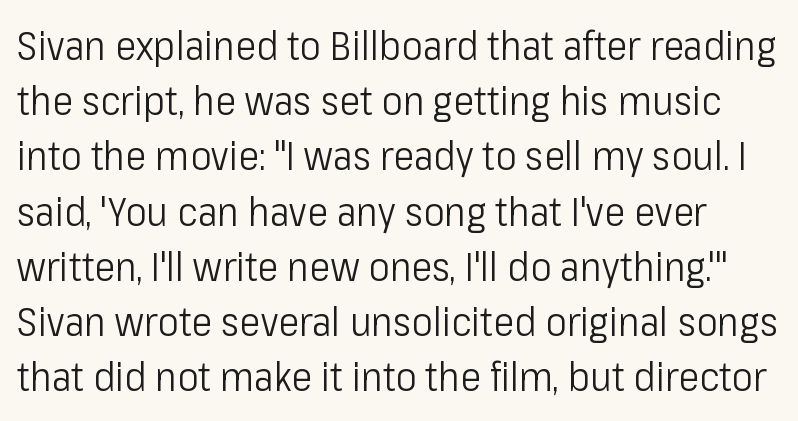
The words here are not underlined. Compared with typical body copy, the letter spacing here is the same. Think of a printed novel: that variable character pitch is what you see here. The typography opts for an upright posture over an oblique one. This sample uses a sans-serif face. The line-height multiplier appears to be the usual default.
